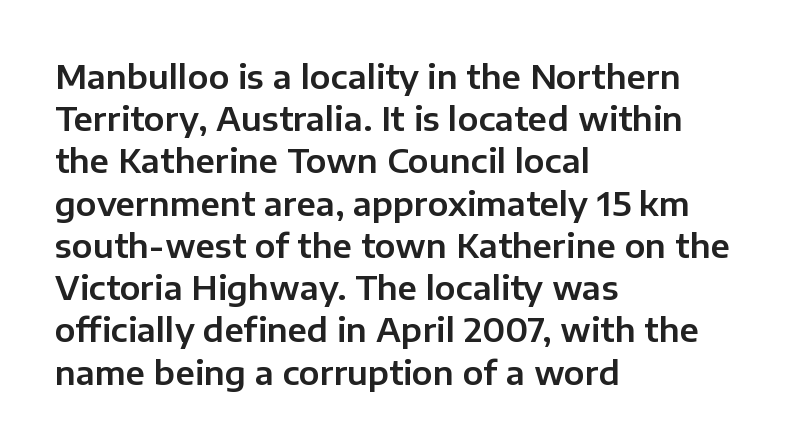
Successive baselines arrive at the customary interval. Nothing unusual about the tracking: characters are spaced as the font intends. The rendering anchors every line to the left-hand side. Does the type have serifs? No, each stem ends abruptly. You can tell it's not italic because the verticals are truly vertical. Lines of text with bare space underneath.
